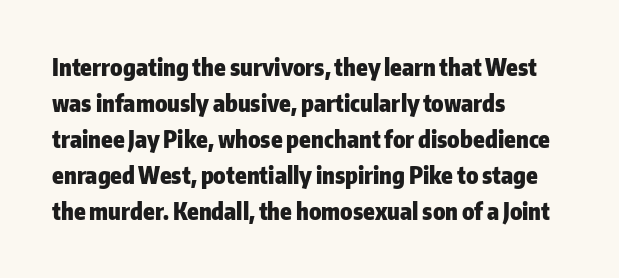
Q: Is the text bold? A: Yes.
Q: Is the text italic (slanted)? A: No, it is upright.
Q: Is the text underlined? A: No.
Q: How is the paragraph aligned? A: Left-aligned.
Q: Is the spacing between letters normal or unusually wide? A: Normal.
Q: Is the spacing between lines tight, normal or loose? A: Normal.
